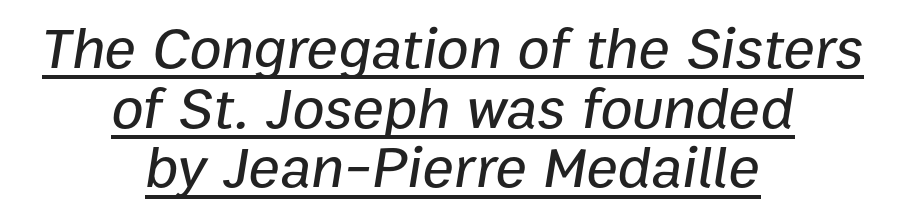
Observe the ordinary spacing: letters are neighbours, not strangers. The paragraph shown floats in the horizontal middle. This rendering features underlined lettering. If you drew a line through each stem, it would be angled. The rendering uses natural spacing where letterforms have individual widths.
